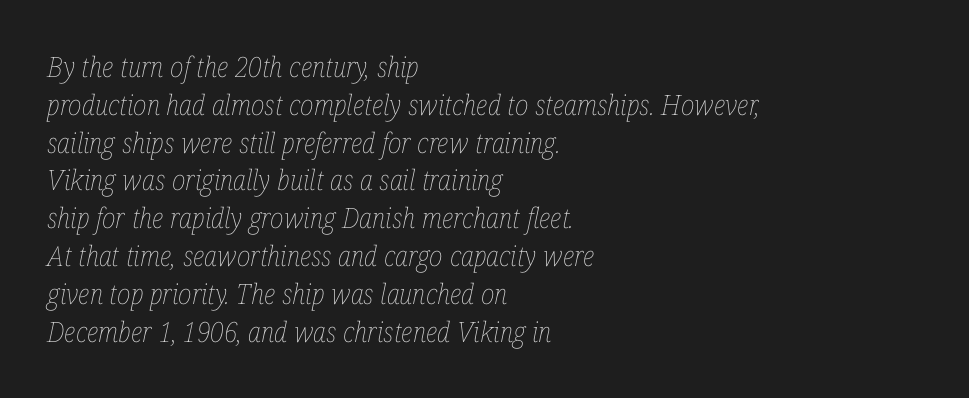
The image shows 28 px thin, condensed type, italic (leaning right); set left-aligned, normal line spacing (1.35x), normal letter spacing, not underlined; low stroke contrast and a medium x-height.
